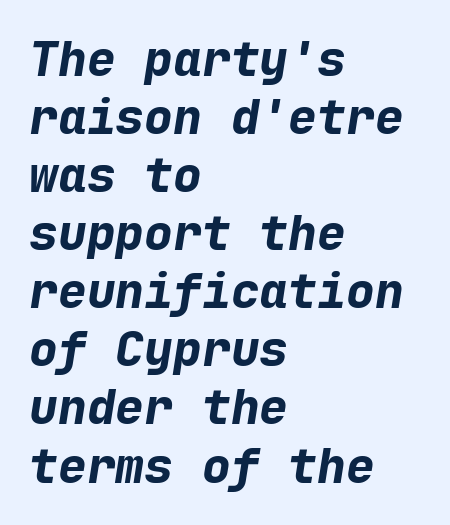
The image shows 48 px bold type, italic (leaning right), monospaced; set left-aligned, line spacing 1.21x, normal letter spacing, not underlined; low stroke contrast and a medium x-height.
